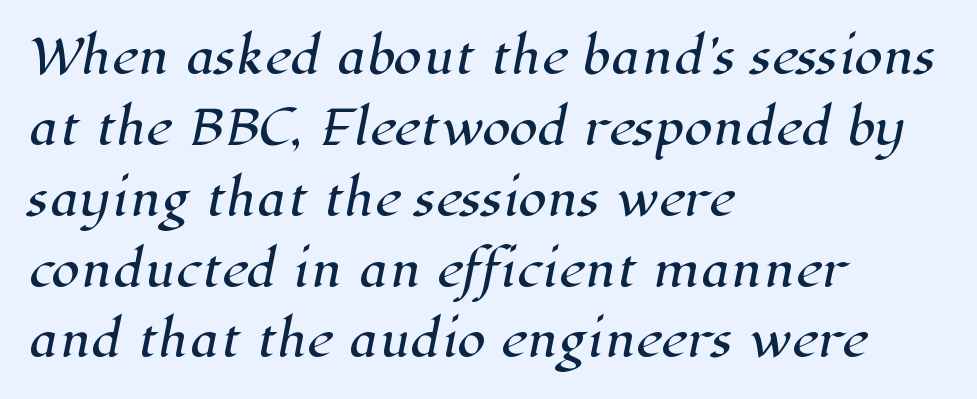
The image shows 46 px serif type; set left-aligned, normal line spacing (1.54x), normal letter spacing, not underlined; high stroke contrast and a medium x-height.
